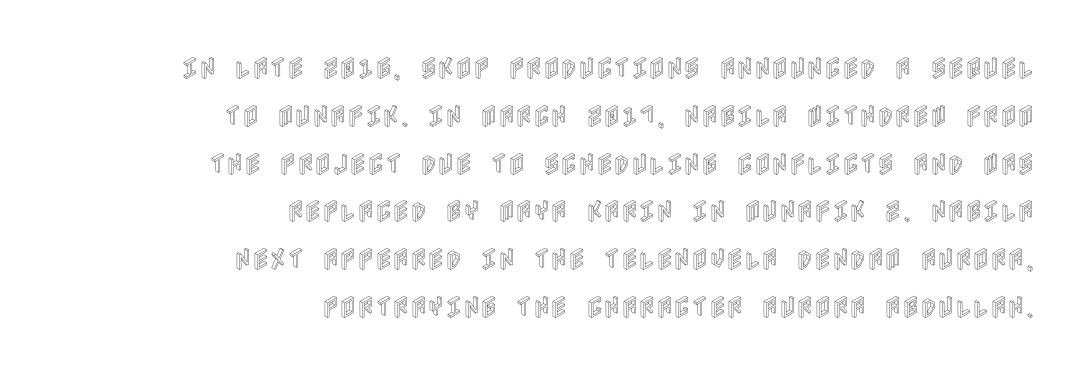
{"italic": "no", "underline": "no", "align": "right", "line_spacing": "loose", "line_spacing_ratio": 1.99, "letter_spacing": "normal", "letter_spacing_em": 0.0, "glyph_px": 24}
